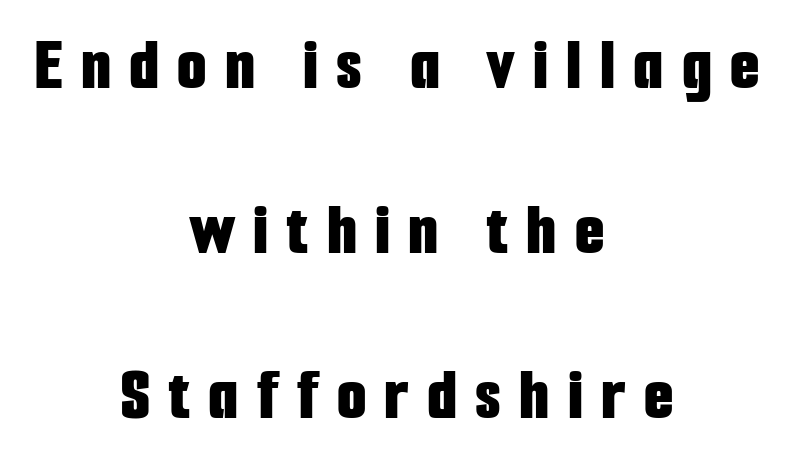
Q: Is the text bold? A: Yes.
Q: Is the text italic (slanted)? A: No, it is upright.
Q: Is the typeface a serif or a sans-serif typeface? A: Sans-serif.
Q: Is the text underlined? A: No.
Q: How is the paragraph aligned? A: Centered.
Q: Is the spacing between letters normal or unusually wide? A: Unusually wide.
Q: Is the spacing between lines tight, normal or loose? A: Loose.
Q: Width (condensed, normal, or wide)? A: Condensed.
Q: Stroke contrast? A: Low.
Q: x-height? A: Medium.
Q: Monospaced? A: No.
